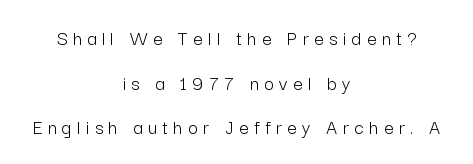
The image shows 21 px text type, upright; set centered, loose line spacing (2.12x), unusually wide letter spacing (+0.26 em), not underlined.
